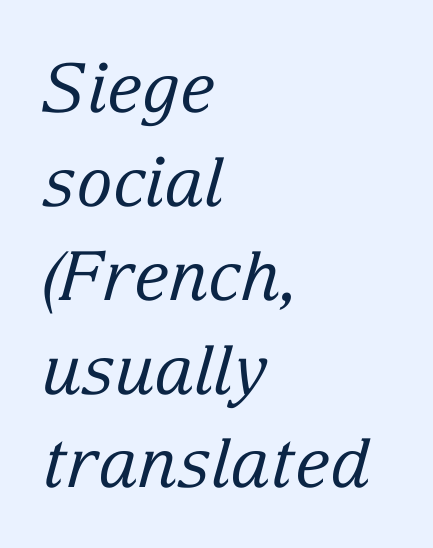
Spacing between characters is what you'd get straight out of the box. Bold? No — there's no thickening of the strokes. The glyphs look as if they've been sheared to an angle. The rendering anchors every line to the left-hand side. Here the designer chose a conventional face with non-uniform glyph widths.
